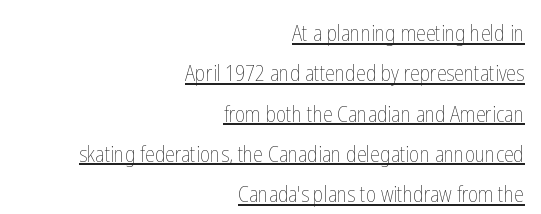
{"italic": "no", "bold": "no", "underline": "yes", "align": "right", "line_spacing_ratio": 1.83, "letter_spacing": "normal", "letter_spacing_em": 0.0, "glyph_px": 22}
